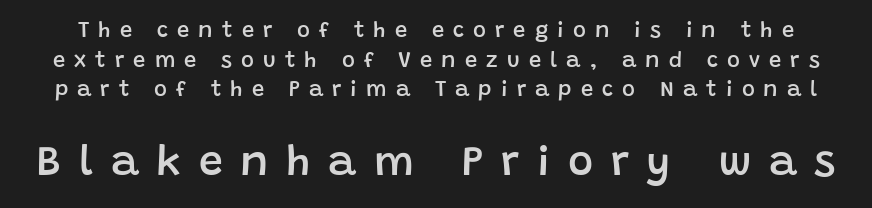
The image shows 43 px semibold sans-serif type, upright; set normal line spacing (1.35x), unusually wide letter spacing (+0.41 em), not underlined; the second (bottom) block is 1.95x larger; low stroke contrast and a large x-height.
